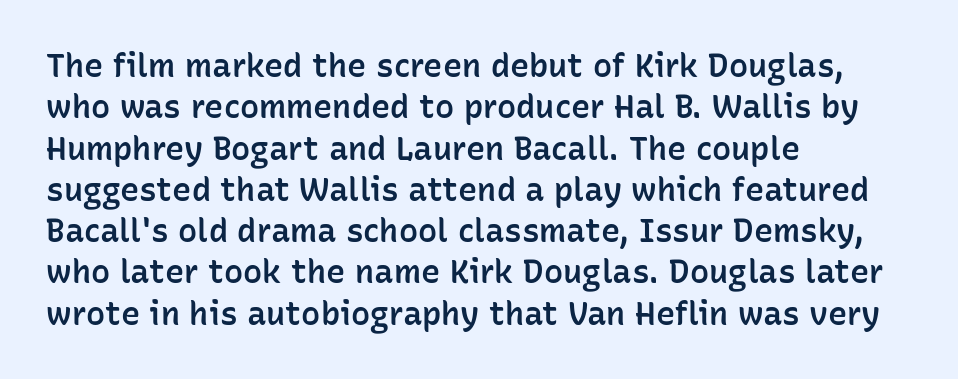
Q: Is the text bold? A: Semi-bold.
Q: Is the text italic (slanted)? A: No, it is upright.
Q: Is the typeface a serif or a sans-serif typeface? A: Sans-serif.
Q: Is the text underlined? A: No.
Q: How is the paragraph aligned? A: Left-aligned.
Q: Is the spacing between letters normal or unusually wide? A: Normal.
Q: Is the spacing between lines tight, normal or loose? A: Normal.
Q: Width (condensed, normal, or wide)? A: Normal.
Q: Stroke contrast? A: Low.
Q: x-height? A: Medium.
Q: Monospaced? A: No.
